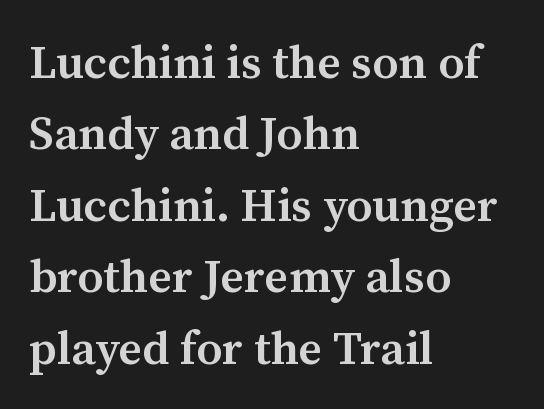
Heft: intermediate — a semibold. Is this a fixed-width face? No — the glyphs have proportional, varying widths. Type style note: has serifs. Regular leading. It's the straight-up-and-down kind of type.
